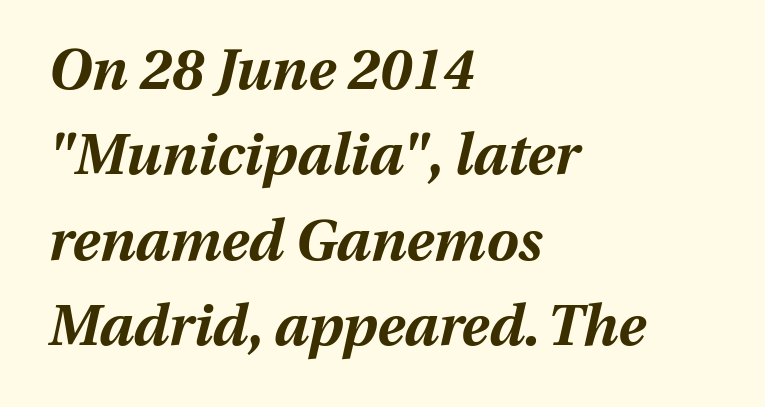
{"italic": "yes", "lean": "right", "slant_degrees": 13, "bold": "yes", "weight": "bold", "width": "normal", "stroke_contrast": "medium", "x_height": "medium", "monospaced": "no", "underline": "no", "align": "left", "line_spacing": "normal", "line_spacing_ratio": 1.5, "letter_spacing": "normal", "letter_spacing_em": 0.0, "glyph_px": 57}
